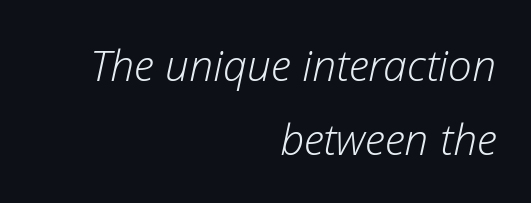
Does the copy run flush right? Yes — the right margin is perfectly even. Weight: in the light-to-regular range. A bare baseline throughout the passage. This is oblique type, the kind used for emphasis or titles.
